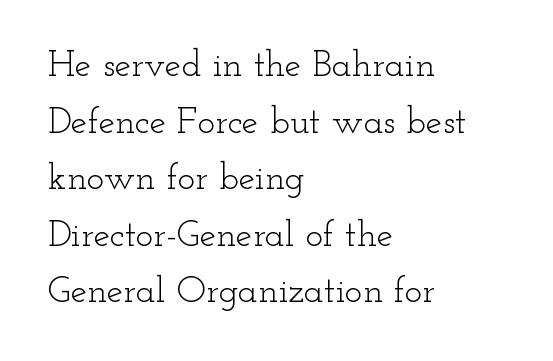
{"serif": "yes", "italic": "no", "bold": "no", "weight": "light", "width": "wide", "stroke_contrast": "low", "x_height": "small", "monospaced": "no", "underline": "no", "align": "left", "line_spacing": "normal", "line_spacing_ratio": 1.53, "letter_spacing": "normal", "letter_spacing_em": 0.0, "glyph_px": 37}
